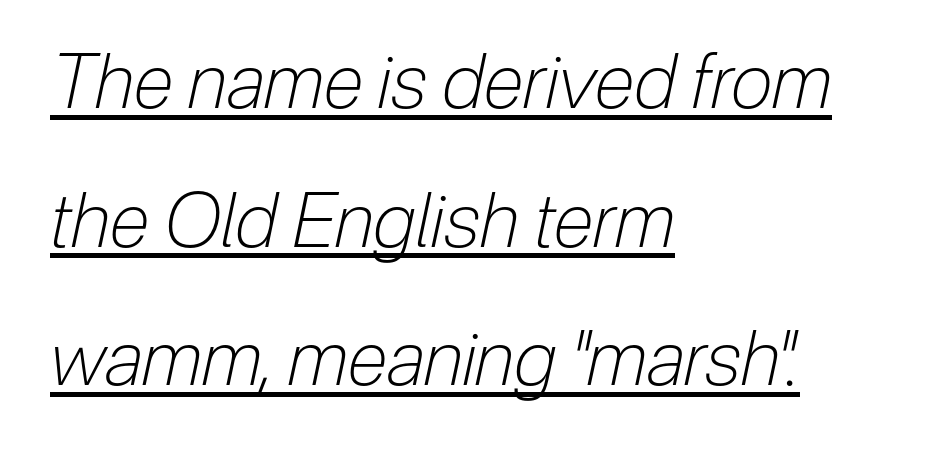
{"italic": "yes", "lean": "right", "slant_degrees": 12, "bold": "no", "weight": "light", "width": "condensed", "stroke_contrast": "low", "x_height": "medium", "monospaced": "no", "underline": "yes", "align": "left", "line_spacing_ratio": 1.85, "letter_spacing": "normal", "letter_spacing_em": 0.0, "glyph_px": 75}
